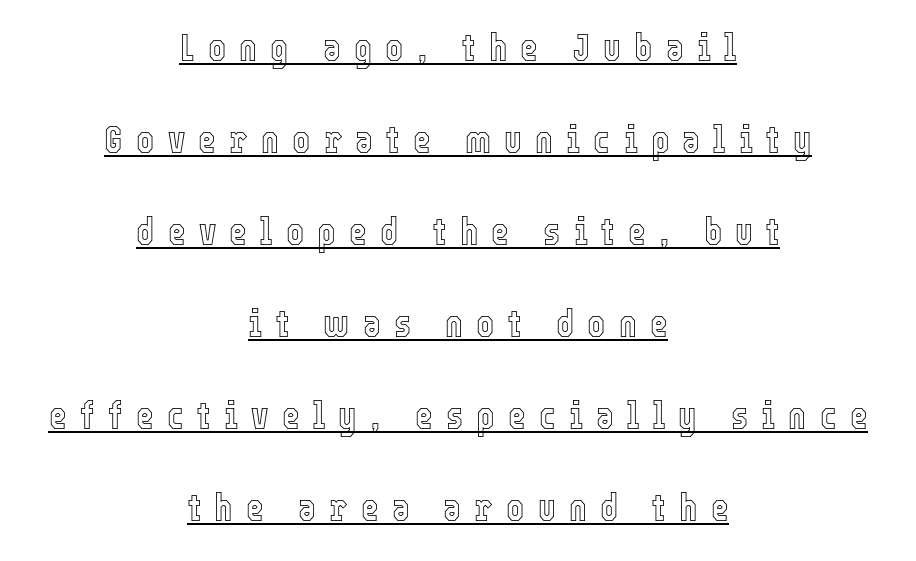
Centered paragraph, ragged on both sides. You could not count columns in this text — the font is proportionally spaced. A typesetter would call this heavily tracked-out type. These lines were composed using upright roman letters.
